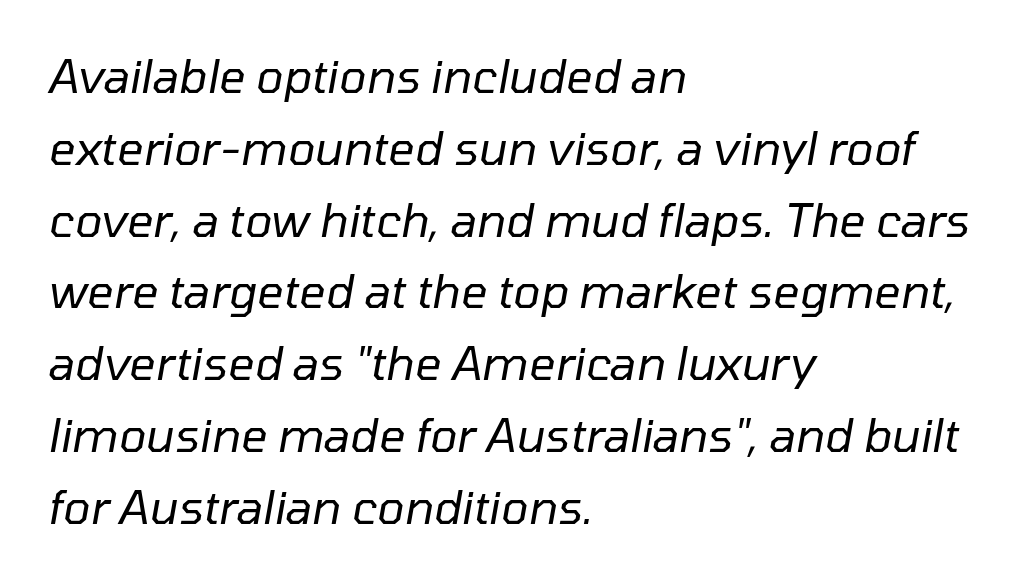
Caption: standard tracking, unaltered. Descender tails drop into unmarked territory. The letters are slanted; this is an italic face. Nothing heavy about these letters — not bold at all. Looks like regular typesetting: each glyph gets only the width it needs. Vertical spacing — default.
